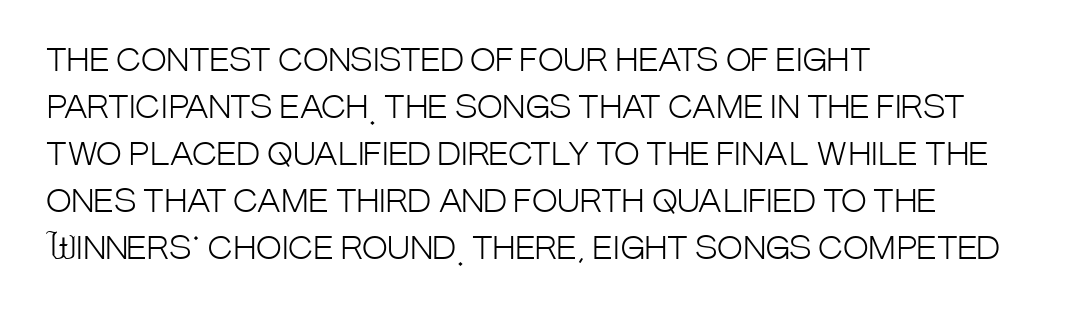
Q: Is the text bold? A: No.
Q: Is the text italic (slanted)? A: No, it is upright.
Q: Is the typeface a serif or a sans-serif typeface? A: Sans-serif.
Q: Is the text underlined? A: No.
Q: How is the paragraph aligned? A: Left-aligned.
Q: Is the spacing between letters normal or unusually wide? A: Normal.
Q: Is the spacing between lines tight, normal or loose? A: Normal.
Q: Width (condensed, normal, or wide)? A: Condensed.
Q: Stroke contrast? A: Low.
Q: x-height? A: Large.
Q: Monospaced? A: No.
